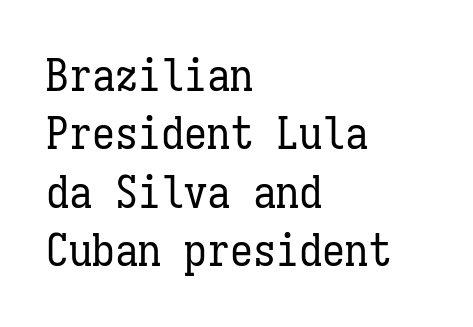
{"italic": "no", "bold": "no", "weight": "regular", "width": "condensed", "stroke_contrast": "low", "x_height": "medium", "monospaced": "yes", "underline": "no", "align": "left", "line_spacing": "normal", "line_spacing_ratio": 1.27, "letter_spacing": "normal", "letter_spacing_em": 0.0, "glyph_px": 46}
